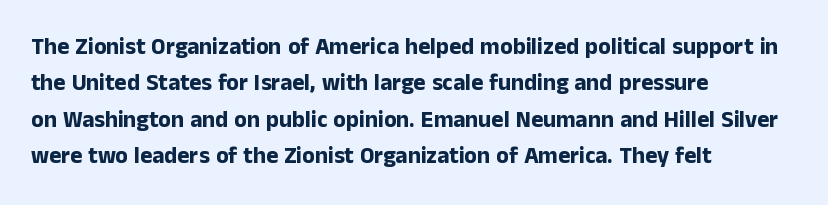
{"italic": "no", "bold": "yes", "underline": "no", "align": "left", "line_spacing": "normal", "line_spacing_ratio": 1.58, "letter_spacing": "normal", "letter_spacing_em": 0.0, "glyph_px": 23}
